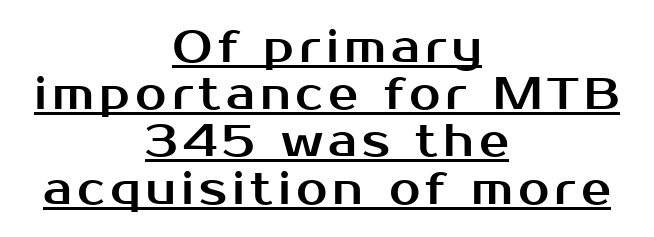
You could not count columns in this text — the font is proportionally spaced. Looks like someone drew a line under every word here. Every row of glyphs is offset so its center matches the block's center. You can tell from the bare stems that sans-serif type was used. The axis of the letterforms is exactly vertical.
